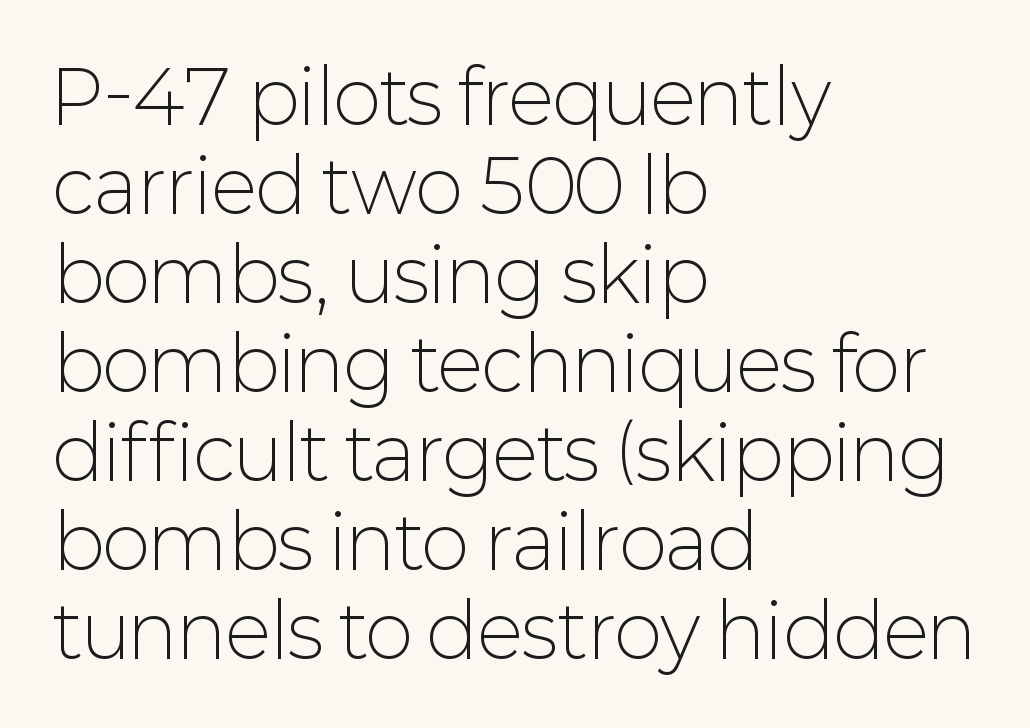
{"serif": "no", "italic": "no", "bold": "no", "weight": "light", "width": "normal", "stroke_contrast": "low", "x_height": "medium", "monospaced": "no", "underline": "no", "align": "left", "line_spacing_ratio": 1.22, "letter_spacing": "normal", "letter_spacing_em": 0.0, "glyph_px": 73}
